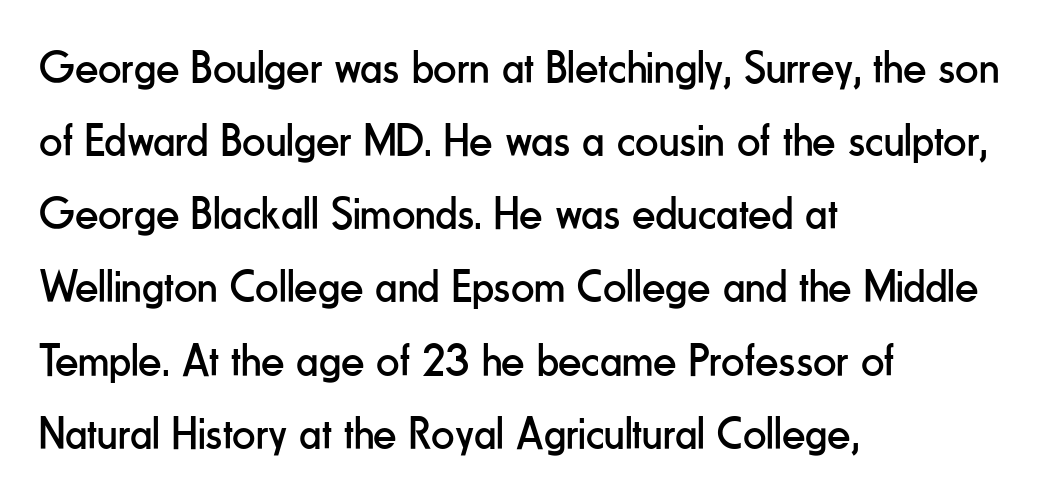
What kind of face is this? One without serifs — a sans. The strip under each line holds only bare page. The passage shown is not bold in any degree. The lettering stays uniformly vertical, giving the passage a roman look. These lines are rendered in a variable-pitch font. Inter-character spacing is left at the font's built-in metrics.
